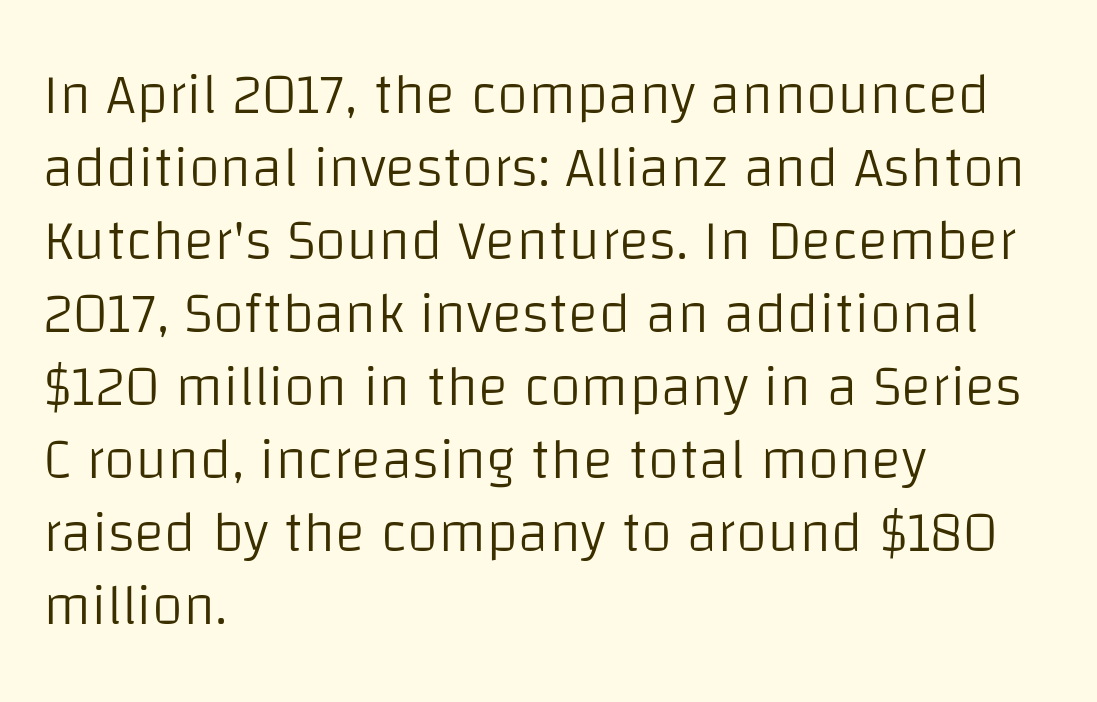
The image shows 57 px light sans-serif type, upright; set left-aligned, normal line spacing (1.28x), normal letter spacing, not underlined; low stroke contrast and a large x-height.
